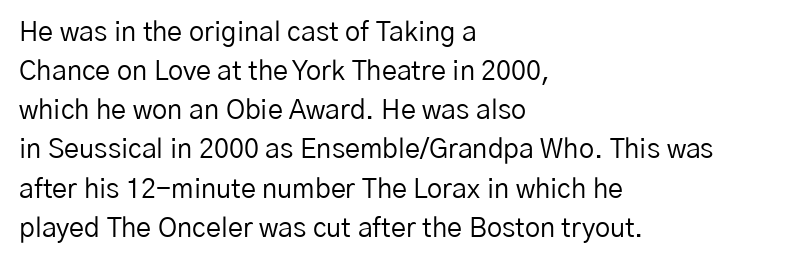
Default kerning and tracking; the words read as compact shapes. No heavy texture on the line: the type isn't bold. A roman cut, with each character standing at attention. Notice how the passage keeps a crisp vertical edge on the left only. Bare-footed words on every line.
